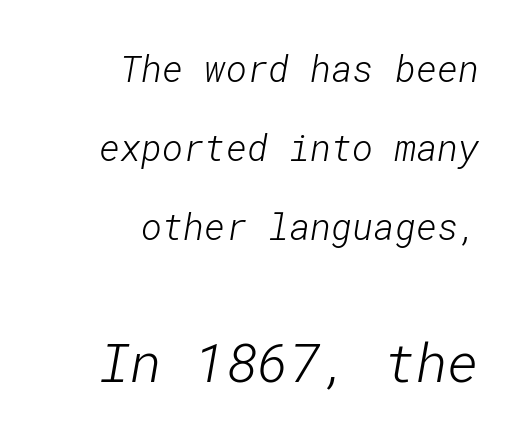
The image shows 54 px light sans-serif type; set right-aligned, loose line spacing (2.2x), normal letter spacing, not underlined; the second (bottom) block is 1.5x larger; low stroke contrast and a medium x-height.
